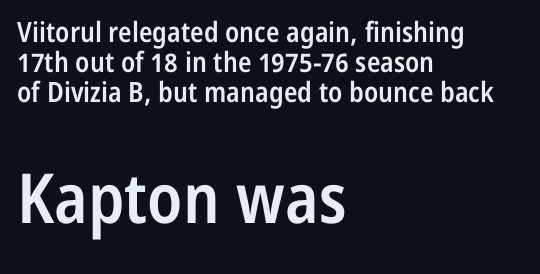
Is the lower block the larger one? Yes — the lower block carries the bigger type. Layout note: lines flush left. I'd describe the lettering as semibold — firm but not a full bold. Check the space under the baseline: it is left empty. Whoever set this chose condensed vertical rhythm over breathing room. Vertical strokes here are truly vertical.
